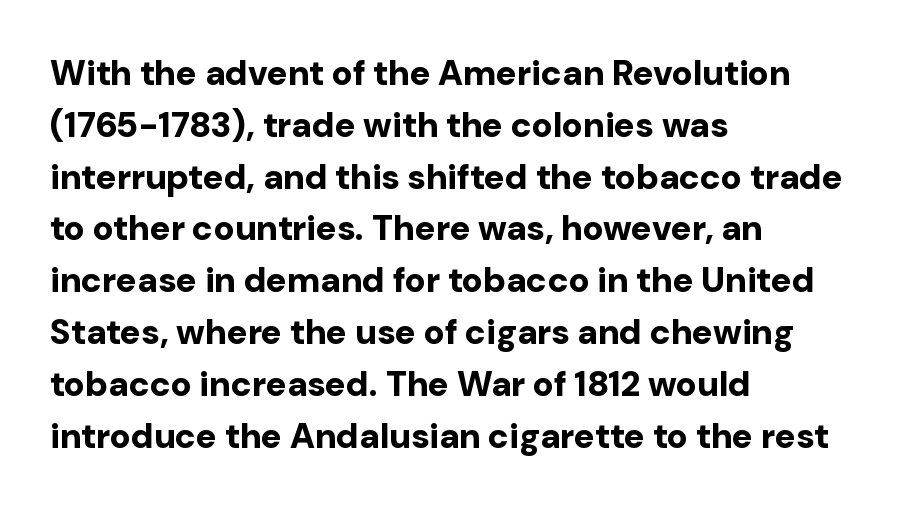
Alignment: flush left. Heft: maximum for text — a bold. The block of text has a typical density, with ordinary space between rows. The gap between lines stays unmarked.
